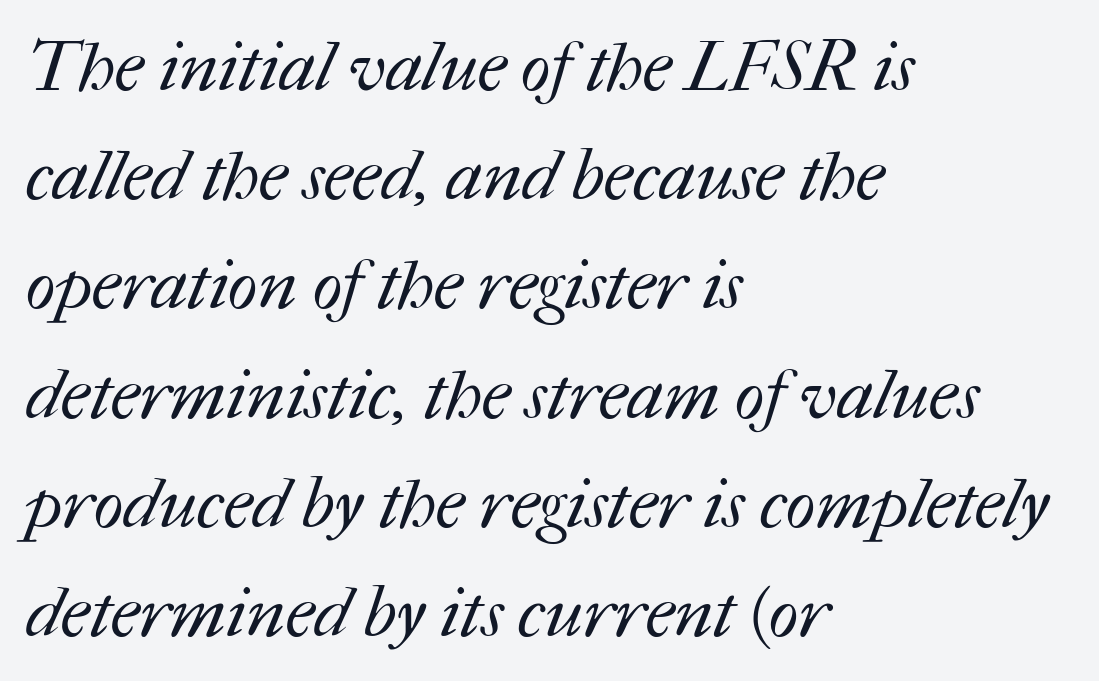
{"bold": "no", "weight": "regular", "width": "normal", "stroke_contrast": "medium", "x_height": "medium", "monospaced": "no", "underline": "no", "align": "left", "line_spacing": "normal", "line_spacing_ratio": 1.56, "letter_spacing": "normal", "letter_spacing_em": 0.0, "glyph_px": 70}
